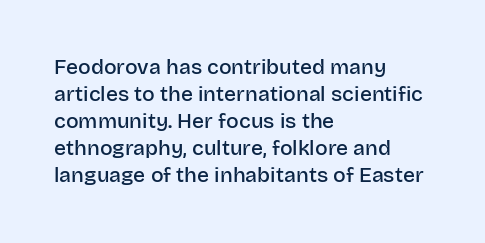
Q: Is the text bold? A: Semi-bold.
Q: Is the text italic (slanted)? A: No, it is upright.
Q: Is the text underlined? A: No.
Q: How is the paragraph aligned? A: Left-aligned.
Q: Is the spacing between letters normal or unusually wide? A: Normal.
Q: Is the spacing between lines tight, normal or loose? A: Normal.
